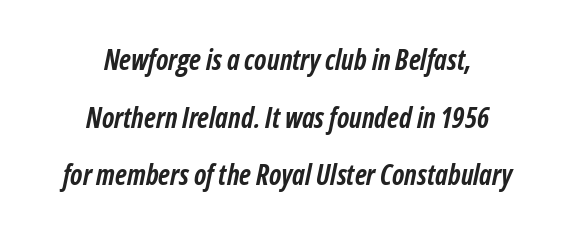
Q: Is the text bold? A: Yes.
Q: Is the text italic (slanted)? A: Yes, it leans right by about 12 degrees.
Q: Is the text underlined? A: No.
Q: How is the paragraph aligned? A: Centered.
Q: Is the spacing between letters normal or unusually wide? A: Normal.
Q: Is the spacing between lines tight, normal or loose? A: Loose.
Q: Width (condensed, normal, or wide)? A: Condensed.
Q: Stroke contrast? A: Low.
Q: x-height? A: Medium.
Q: Monospaced? A: No.
